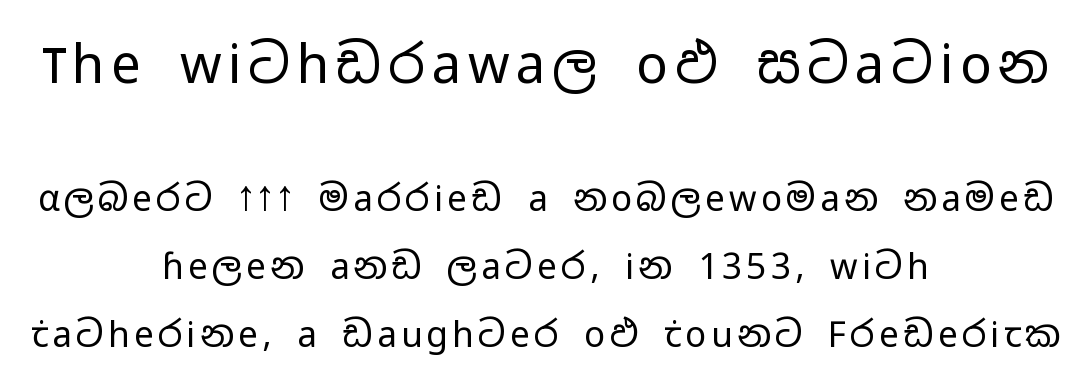
Honestly, the rows look like they've been pulled way apart. These lines stack symmetrically, like a column narrowing and widening about its center. Heft: none added — not bold. The space directly below the letters is spotless. Stroke terminals: plain, sans-serif.
